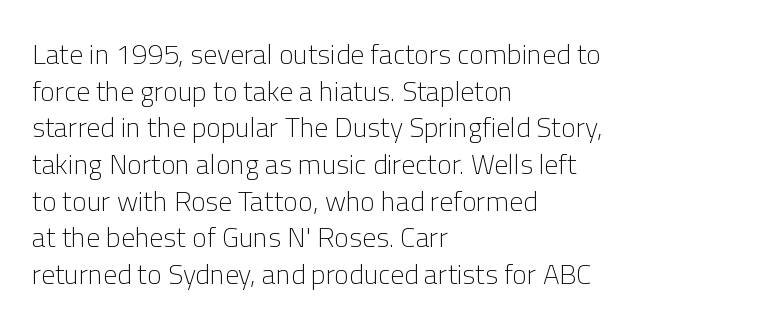
Q: Is the text bold? A: No.
Q: Is the text italic (slanted)? A: No, it is upright.
Q: Is the typeface a serif or a sans-serif typeface? A: Sans-serif.
Q: Is the text underlined? A: No.
Q: How is the paragraph aligned? A: Left-aligned.
Q: Is the spacing between letters normal or unusually wide? A: Normal.
Q: Is the spacing between lines tight, normal or loose? A: Normal.
Q: Width (condensed, normal, or wide)? A: Normal.
Q: Stroke contrast? A: Low.
Q: x-height? A: Medium.
Q: Monospaced? A: No.
